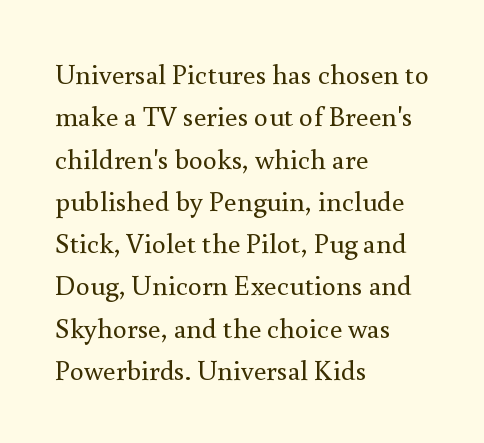
Q: Is the text bold? A: No.
Q: Is the text italic (slanted)? A: No, it is upright.
Q: Is the typeface a serif or a sans-serif typeface? A: Serif.
Q: Is the text underlined? A: No.
Q: How is the paragraph aligned? A: Left-aligned.
Q: Is the spacing between letters normal or unusually wide? A: Normal.
Q: Is the spacing between lines tight, normal or loose? A: Normal.
Q: Width (condensed, normal, or wide)? A: Normal.
Q: Stroke contrast? A: Medium.
Q: x-height? A: Small.
Q: Monospaced? A: No.
